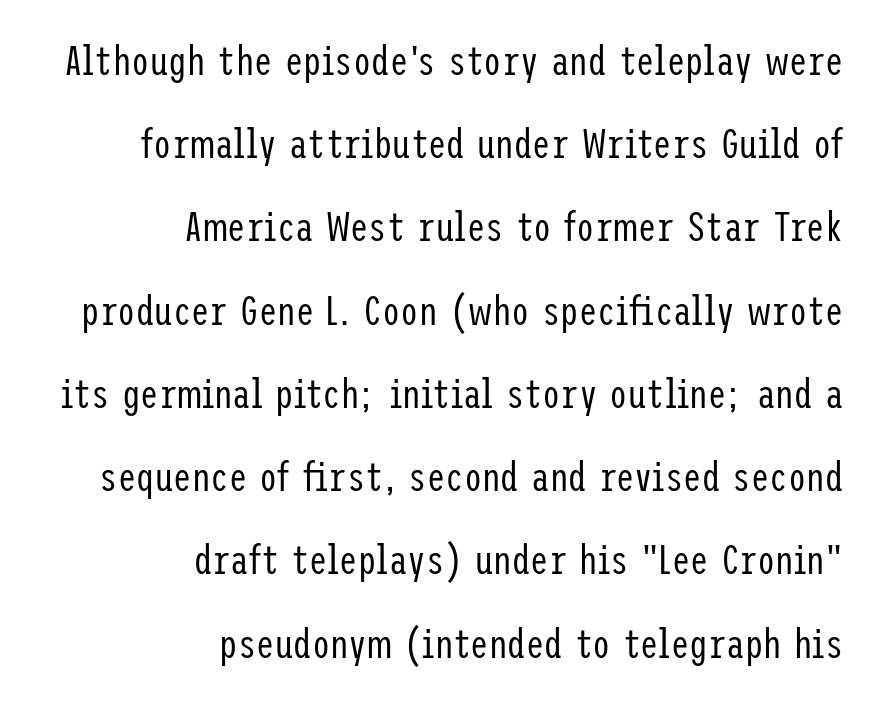
The font is comparable to plain body text, perhaps lighter. The tracking reads as untouched default to a designer's eye. The rag falls on the left side of this text block. The typeface chosen for these lines omits serifs. The letters stand straight up with perfectly vertical stems.
